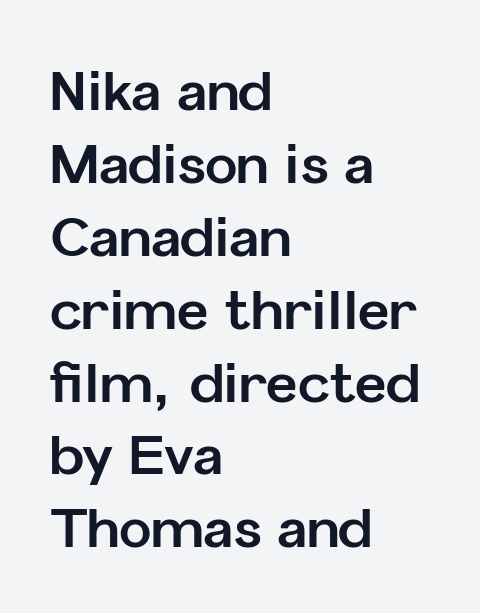
{"serif": "no", "italic": "no", "bold": "yes", "weight": "bold", "width": "normal", "stroke_contrast": "low", "x_height": "medium", "monospaced": "no", "underline": "no", "align": "left", "line_spacing": "normal", "line_spacing_ratio": 1.35, "letter_spacing": "normal", "letter_spacing_em": 0.0, "glyph_px": 54}
